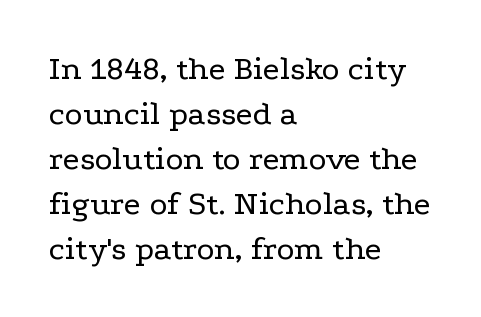
The image shows 34 px regular-weight, wide serif type, upright; set left-aligned, normal line spacing (1.32x), normal letter spacing, not underlined; low stroke contrast and a medium x-height.
